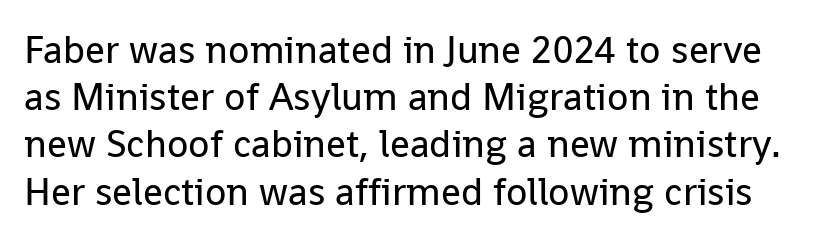
When letters stand straight like this, we call the style roman or upright. Letters rest on an invisible, unmarked baseline. Weight: not bold — regular or lighter. Character widths vary here, with narrow letters taking less room than wide ones. How are the letters spaced? Ordinarily, with no added tracking.
